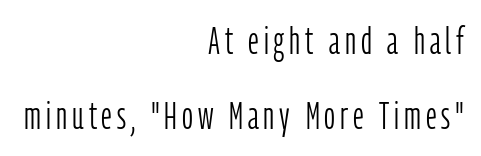
{"serif": "no", "italic": "no", "bold": "no", "weight": "light", "width": "condensed", "stroke_contrast": "low", "x_height": "medium", "monospaced": "no", "underline": "no", "align": "right", "line_spacing": "loose", "line_spacing_ratio": 1.98, "glyph_px": 38}
